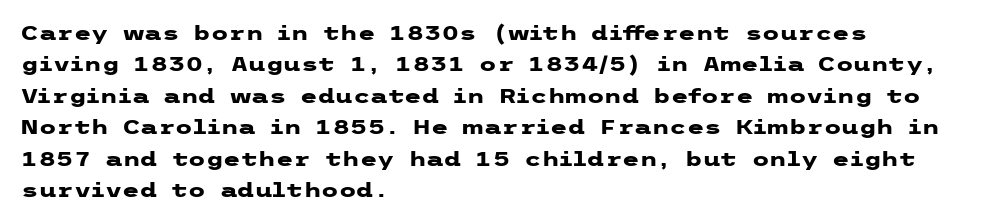
The image shows 20 px bold type, upright; set left-aligned, normal line spacing (1.57x), normal letter spacing, not underlined.
